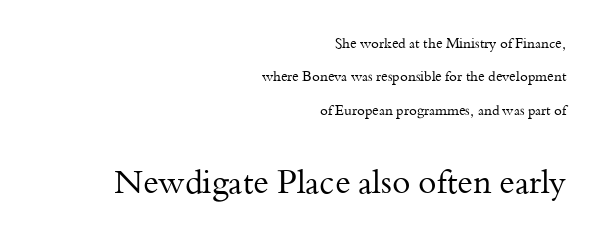
Q: Is the text bold? A: No.
Q: Is the text italic (slanted)? A: No, it is upright.
Q: Is the typeface a serif or a sans-serif typeface? A: Serif.
Q: Is the text underlined? A: No.
Q: How is the paragraph aligned? A: Right-aligned.
Q: Is the spacing between letters normal or unusually wide? A: Normal.
Q: Is the spacing between lines tight, normal or loose? A: Loose.
Q: Which block of text is set in a larger size, the first (top) or the second (bottom)? A: The second (bottom) one.
Q: Width (condensed, normal, or wide)? A: Normal.
Q: Stroke contrast? A: Medium.
Q: x-height? A: Small.
Q: Monospaced? A: No.
